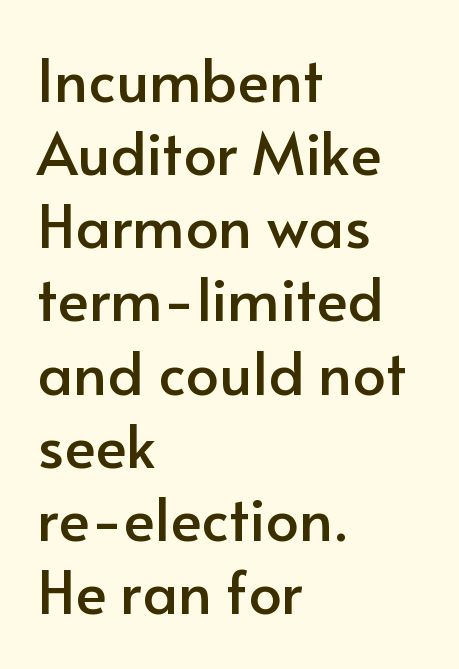
Q: Is the text italic (slanted)? A: No, it is upright.
Q: Is the typeface a serif or a sans-serif typeface? A: Sans-serif.
Q: Is the text underlined? A: No.
Q: How is the paragraph aligned? A: Left-aligned.
Q: Is the spacing between letters normal or unusually wide? A: Normal.
Q: Width (condensed, normal, or wide)? A: Normal.
Q: Stroke contrast? A: Low.
Q: x-height? A: Small.
Q: Monospaced? A: No.
